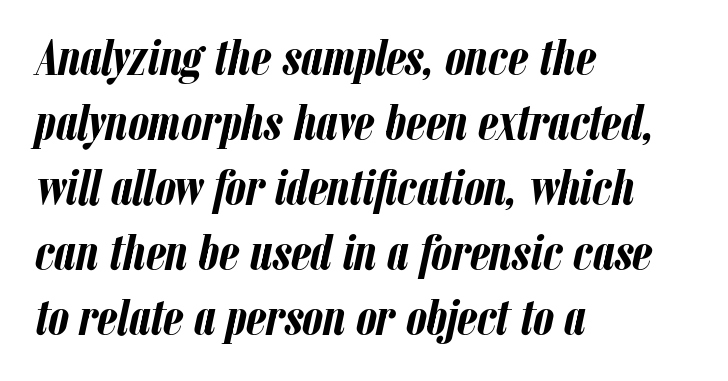
{"italic": "yes", "lean": "right", "slant_degrees": 12, "bold": "yes", "weight": "semibold", "width": "condensed", "stroke_contrast": "low", "x_height": "medium", "monospaced": "no", "underline": "no", "align": "left", "line_spacing": "normal", "line_spacing_ratio": 1.25, "letter_spacing": "normal", "letter_spacing_em": 0.0, "glyph_px": 52}
